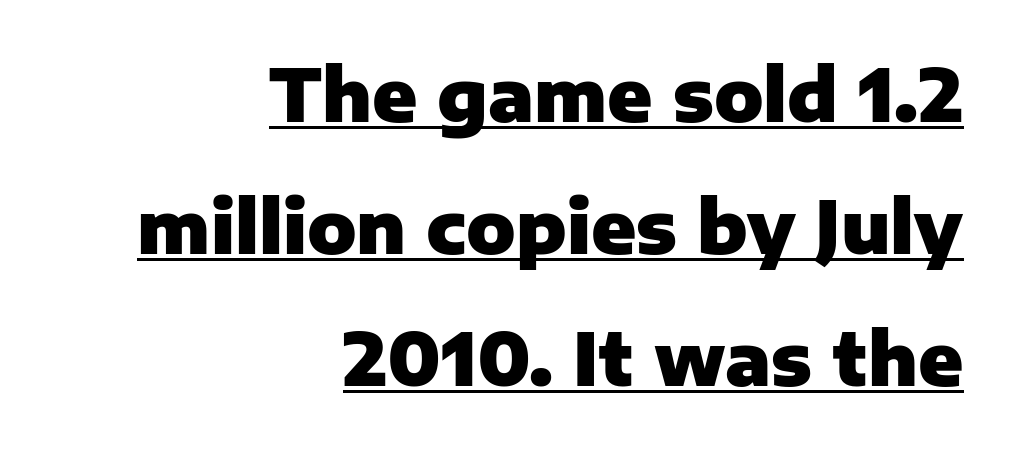
The image shows 73 px heavy sans-serif type, upright; set right-aligned, line spacing 1.81x, normal letter spacing, underlined; low stroke contrast and a medium x-height.
